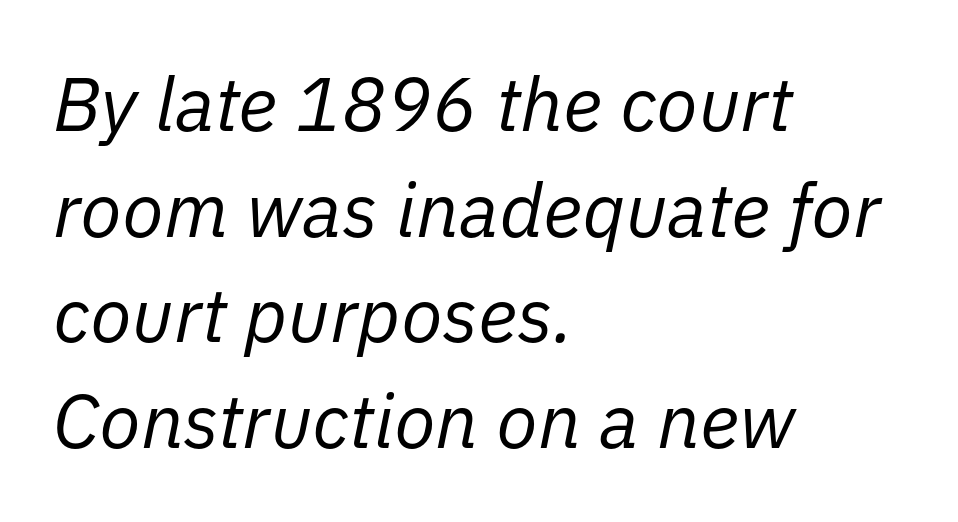
Evenly set lines give the paragraph a standard silhouette. Here the designer chose a conventional face with non-uniform glyph widths. In CSS terms this would be text-align: left. No heavy texture on the line: the type isn't bold.
